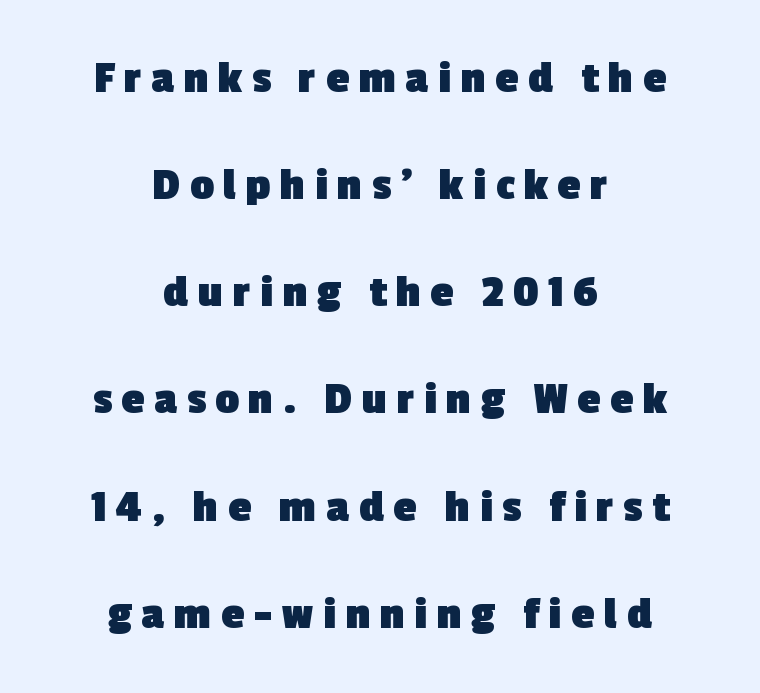
{"serif": "no", "bold": "yes", "weight": "heavy", "width": "normal", "x_height": "medium", "monospaced": "no", "underline": "no", "align": "center", "line_spacing": "loose", "line_spacing_ratio": 2.28, "letter_spacing": "wide", "letter_spacing_em": 0.2, "glyph_px": 47}
